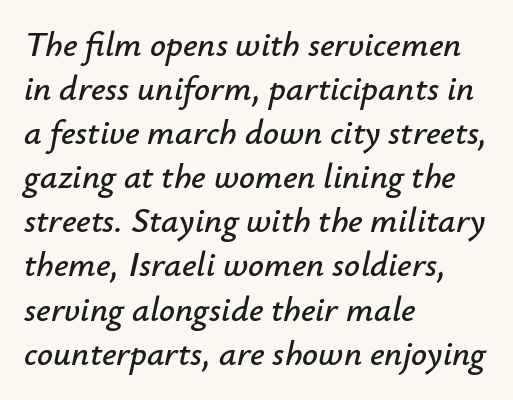
Leading: standard. All the whitespace from short lines collects on the right. Note the varied advance widths — an 'i' is clearly narrower than an 'm'. The letters sit at their default tracking, neither squeezed nor spread.
